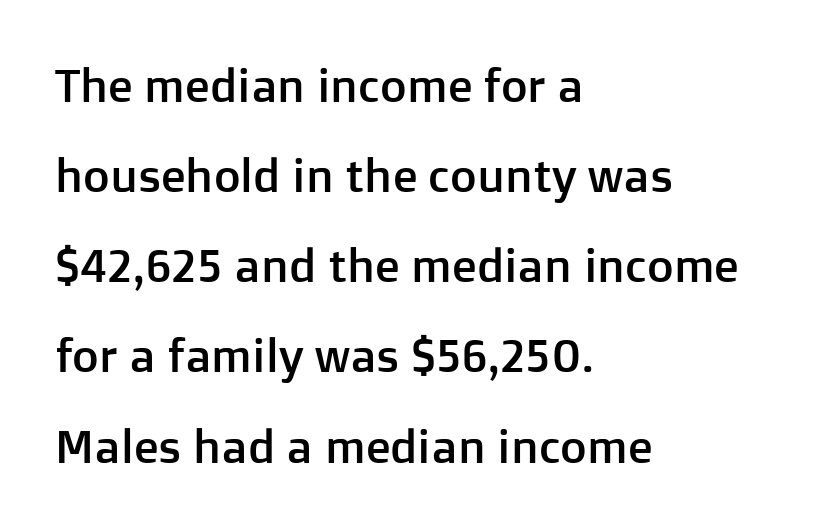
Q: Is the text italic (slanted)? A: No, it is upright.
Q: Is the typeface a serif or a sans-serif typeface? A: Sans-serif.
Q: Is the text underlined? A: No.
Q: How is the paragraph aligned? A: Left-aligned.
Q: Is the spacing between letters normal or unusually wide? A: Normal.
Q: Is the spacing between lines tight, normal or loose? A: Loose.
Q: Width (condensed, normal, or wide)? A: Normal.
Q: Stroke contrast? A: Low.
Q: x-height? A: Medium.
Q: Monospaced? A: No.
